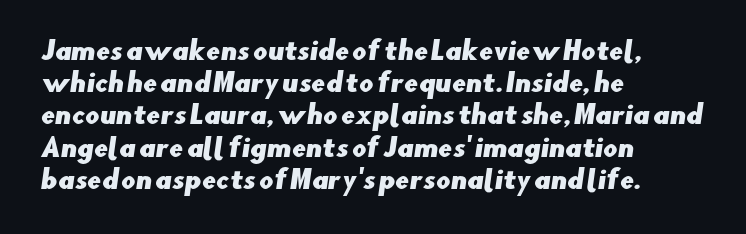
What stands out about the letter spacing? Nothing — it is the standard amount. Each row of text sits above clean, open space. Line beginnings align vertically; line endings do not. The leading is moderate, giving the passage an even texture.
